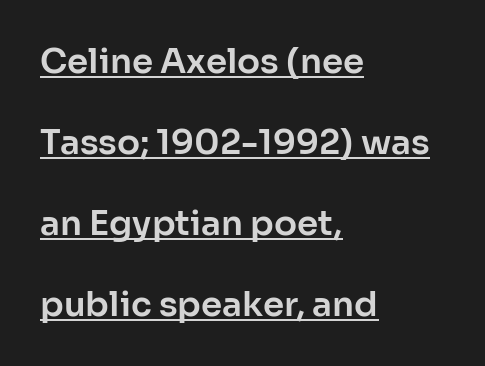
Q: Is the text italic (slanted)? A: No, it is upright.
Q: Is the typeface a serif or a sans-serif typeface? A: Sans-serif.
Q: Is the text underlined? A: Yes.
Q: How is the paragraph aligned? A: Left-aligned.
Q: Is the spacing between letters normal or unusually wide? A: Normal.
Q: Is the spacing between lines tight, normal or loose? A: Loose.
Q: Width (condensed, normal, or wide)? A: Normal.
Q: Stroke contrast? A: Low.
Q: x-height? A: Medium.
Q: Monospaced? A: No.
